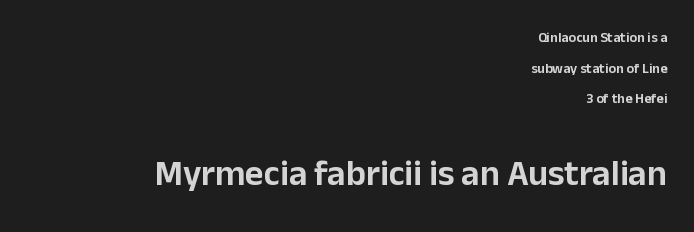
Q: Is the text italic (slanted)? A: No, it is upright.
Q: Is the typeface a serif or a sans-serif typeface? A: Sans-serif.
Q: Is the text underlined? A: No.
Q: How is the paragraph aligned? A: Right-aligned.
Q: Is the spacing between letters normal or unusually wide? A: Normal.
Q: Is the spacing between lines tight, normal or loose? A: Loose.
Q: Which block of text is set in a larger size, the first (top) or the second (bottom)? A: The second (bottom) one.
Q: Width (condensed, normal, or wide)? A: Normal.
Q: Stroke contrast? A: Low.
Q: x-height? A: Medium.
Q: Monospaced? A: No.
